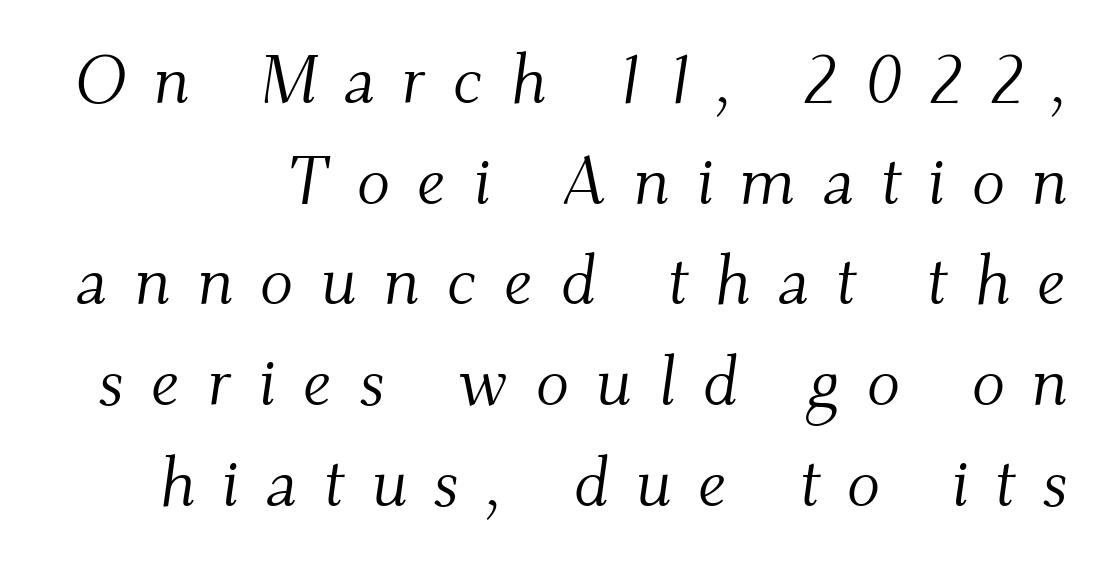
The image shows 69 px light serif type, italic (leaning right); set normal line spacing (1.46x), unusually wide letter spacing (+0.39 em), not underlined; medium stroke contrast and a small x-height.
